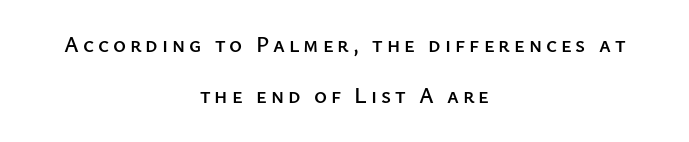
The rendering uses a large line-height, opening up the rows. Decoration check: the copy has no underline. Vertical strokes here are truly vertical. Visually the block forms a symmetrical silhouette, jagged on both flanks.
